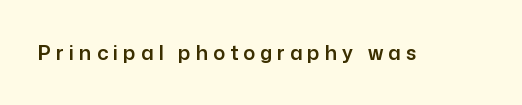
{"italic": "no", "underline": "no", "letter_spacing": "wide", "letter_spacing_em": 0.25, "glyph_px": 20}
